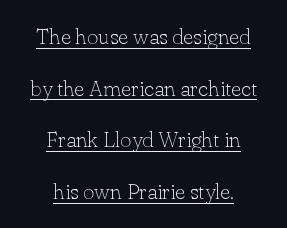
{"italic": "no", "bold": "no", "underline": "yes", "align": "center", "line_spacing": "loose", "line_spacing_ratio": 2.35, "letter_spacing": "normal", "letter_spacing_em": 0.0, "glyph_px": 22}
